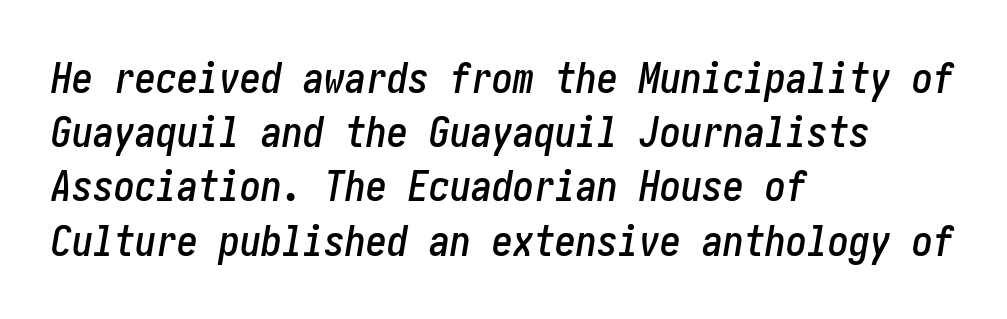
The image shows 42 px condensed type, italic (leaning right); set left-aligned, normal line spacing (1.29x), normal letter spacing, not underlined; low stroke contrast and a medium x-height.
